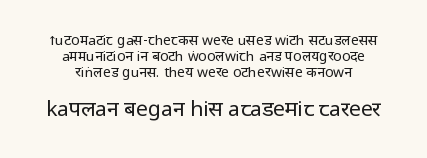
The strokes carry an ordinary text weight at most. The more generous point size was reserved for the lower chunk. The rag falls on both sides of this text block equally. How would I describe the line gaps? Narrow and economical.
